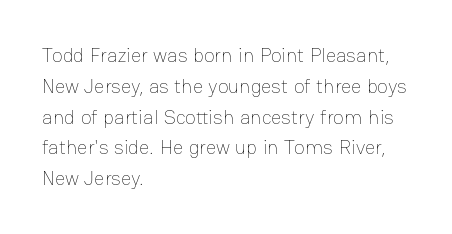
{"italic": "no", "bold": "no", "underline": "no", "align": "left", "line_spacing": "normal", "line_spacing_ratio": 1.54, "letter_spacing": "normal", "letter_spacing_em": 0.0, "glyph_px": 20}
